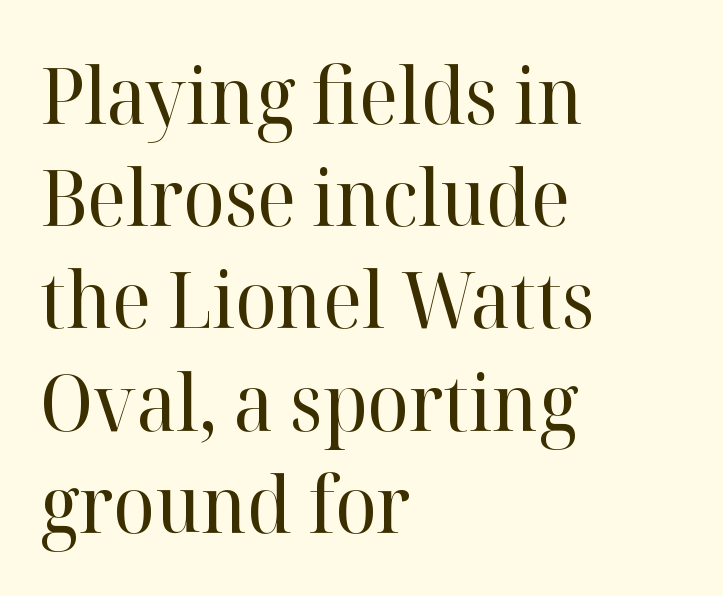
Nobody touched the tracking dial on this one. The characters are drawn with everyday or finer stroke widths. Evenly set lines give the paragraph a standard silhouette. Serif or sans? Serif — the stroke terminals have little feet.
